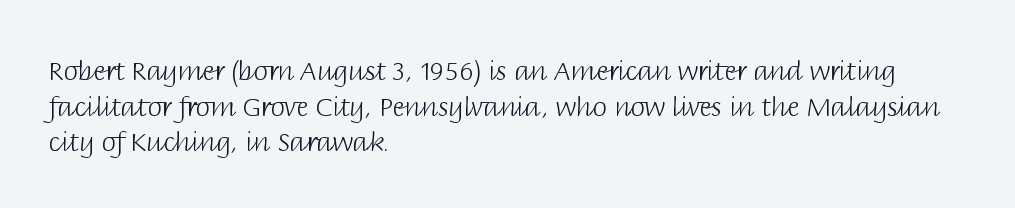
The image shows 26 px text type, upright; set left-aligned, normal line spacing (1.37x), normal letter spacing, not underlined.
